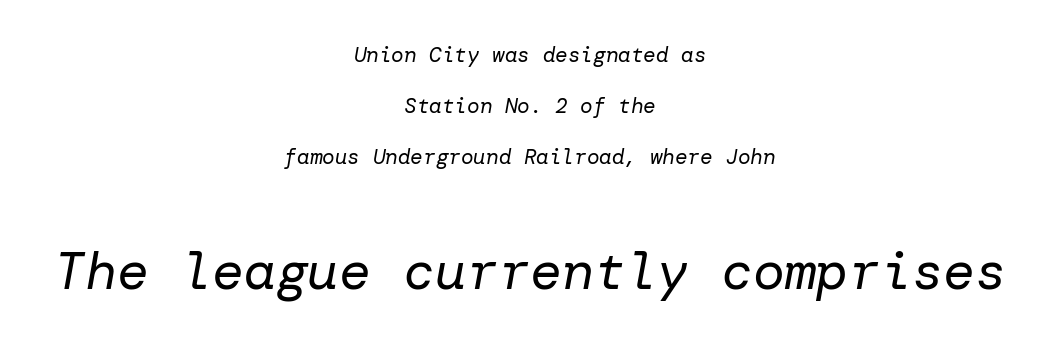
Check under the words: just untouched page. The leading is generous, giving the passage an open texture. Caption: multi-line text, centered on the measure. The passage shown leans; its letterforms are oblique. The font sits on the lighter half of the weight spectrum, regular included.
